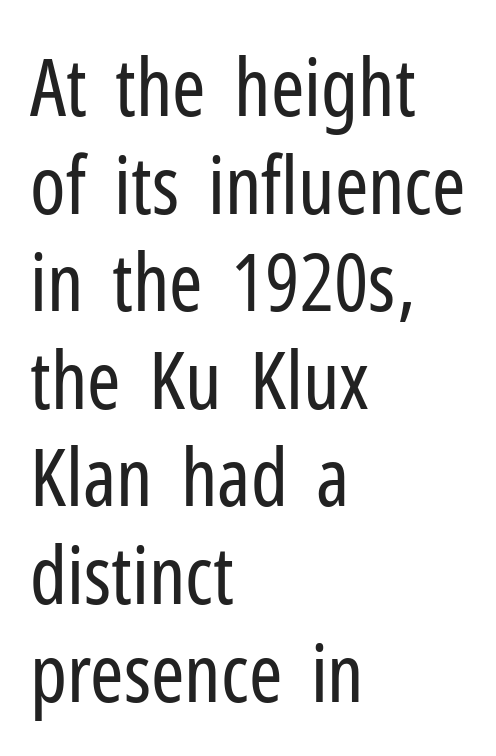
{"serif": "no", "italic": "no", "bold": "no", "weight": "regular", "width": "condensed", "stroke_contrast": "low", "x_height": "medium", "monospaced": "no", "underline": "no", "align": "left", "line_spacing_ratio": 1.22, "letter_spacing": "normal", "letter_spacing_em": 0.0, "glyph_px": 80}
